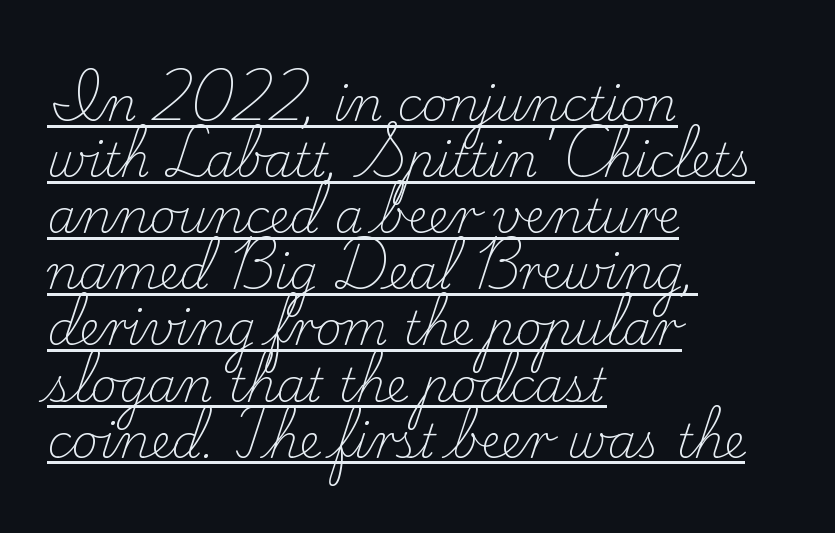
The image shows 46 px light serif type; set left-aligned, line spacing 1.22x, normal letter spacing, underlined; low stroke contrast and a small x-height.
